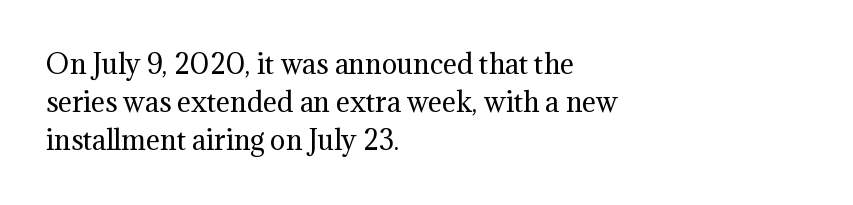
{"italic": "no", "bold": "no", "underline": "no", "align": "left", "line_spacing": "normal", "line_spacing_ratio": 1.47, "letter_spacing": "normal", "letter_spacing_em": 0.0, "glyph_px": 26}
